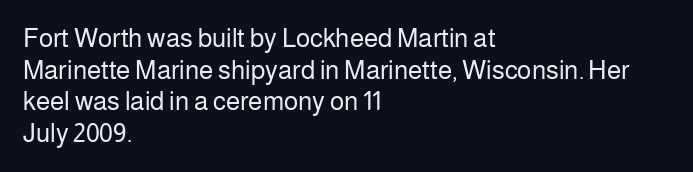
The image shows 26 px text type, upright; set left-aligned, line spacing 1.22x, normal letter spacing, not underlined.
